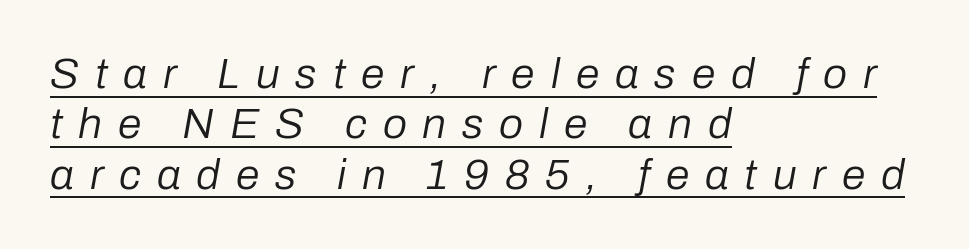
{"italic": "yes", "lean": "right", "slant_degrees": 10, "bold": "no", "weight": "regular", "width": "normal", "stroke_contrast": "low", "x_height": "medium", "monospaced": "no", "underline": "yes", "align": "left", "line_spacing_ratio": 1.17, "letter_spacing": "wide", "letter_spacing_em": 0.37, "glyph_px": 43}
